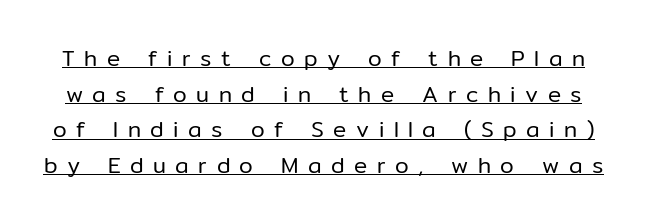
No letter is thick-stroked: the sample isn't bold. Each line of the rendering has a horizontal stroke beneath the glyphs. The axis of the letterforms is exactly vertical. Whoever set this chose a conventional vertical rhythm. Does extra space separate the letters? Yes, quite a lot of it.
